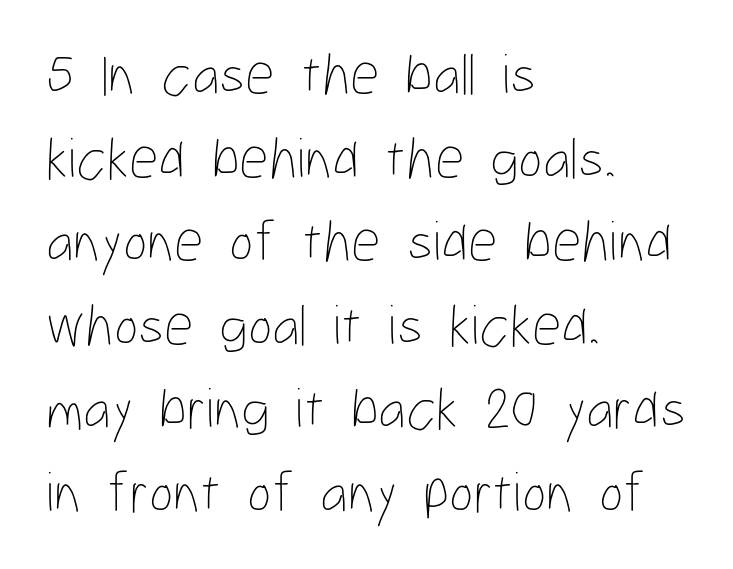
Quick note: underline off. Students, note that the glyphs here touch the page at normal intervals. This is the regular roman posture of the typeface. Short and long lines alike share a common starting point at left. The face used here is proportionally spaced, like ordinary book or web type.
